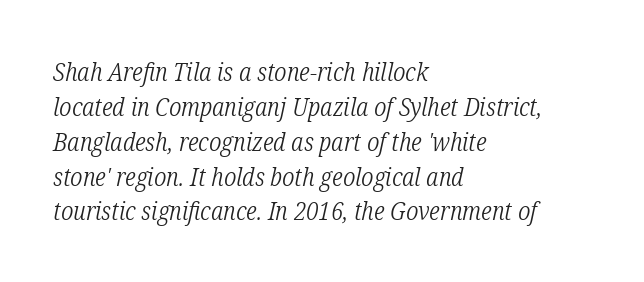
Decoration check: the copy has no underline. The rendering applies a slant to the glyphs. The letters look calm and open, with moderate or lighter stems. Which margin do the lines hug? The left one — the right edge is uneven.
